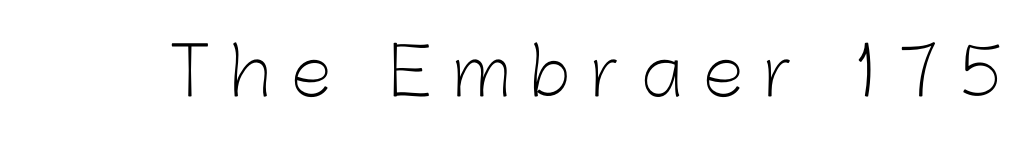
Q: Is the text bold? A: No.
Q: Is the text italic (slanted)? A: No, it is upright.
Q: Is the typeface a serif or a sans-serif typeface? A: Sans-serif.
Q: Is the text underlined? A: No.
Q: Is the spacing between letters normal or unusually wide? A: Unusually wide.
Q: Width (condensed, normal, or wide)? A: Normal.
Q: Stroke contrast? A: Low.
Q: x-height? A: Medium.
Q: Monospaced? A: No.
